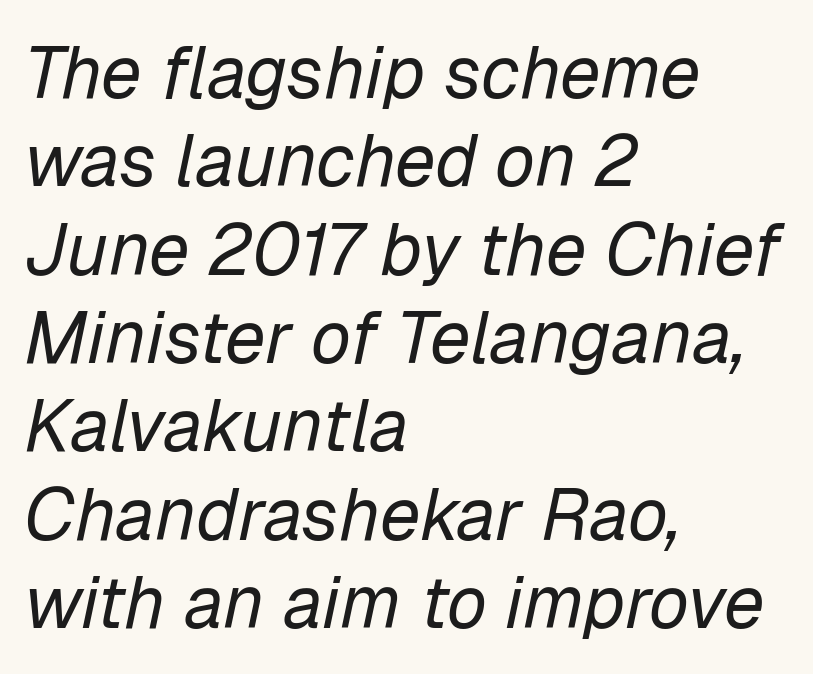
{"italic": "yes", "lean": "right", "slant_degrees": 12, "bold": "no", "weight": "regular", "width": "normal", "stroke_contrast": "low", "x_height": "medium", "monospaced": "no", "underline": "no", "align": "left", "line_spacing_ratio": 1.21, "letter_spacing": "normal", "letter_spacing_em": 0.0, "glyph_px": 73}
